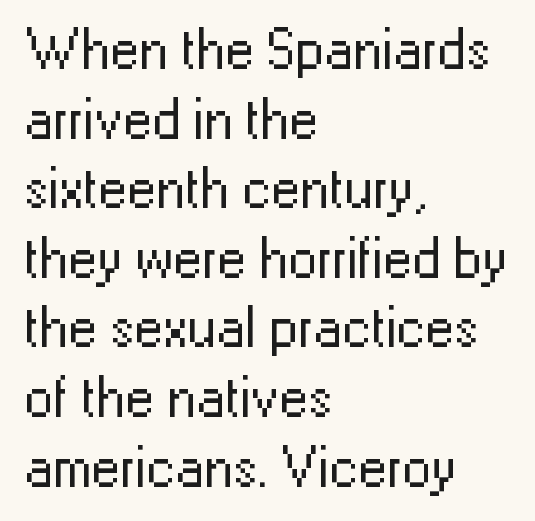
The image shows 58 px regular-weight sans-serif type, upright; set left-aligned, line spacing 1.2x, normal letter spacing, not underlined; low stroke contrast and a medium x-height.
